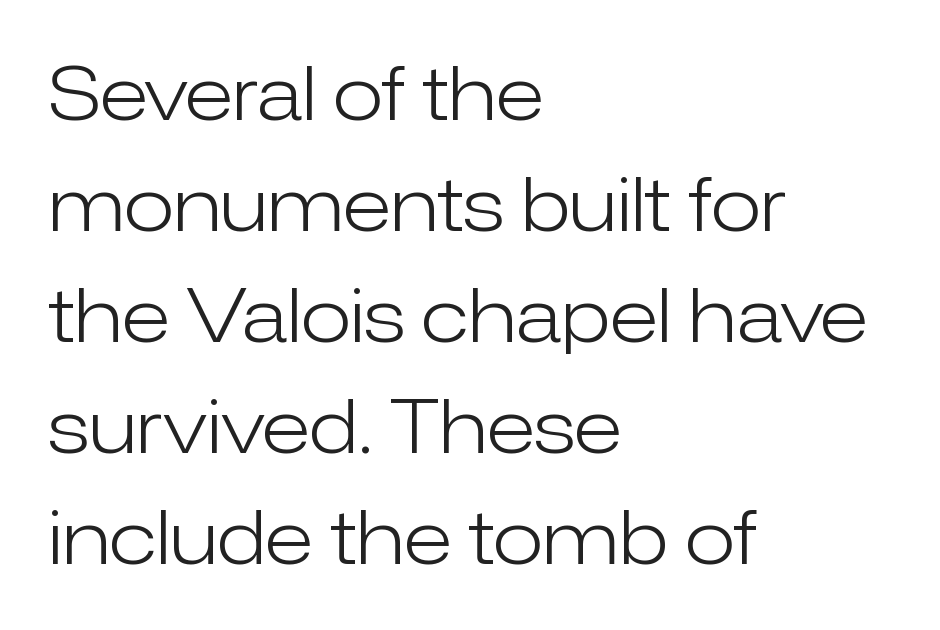
The image shows 74 px light sans-serif type, upright; set left-aligned, normal line spacing (1.5x), normal letter spacing, not underlined; low stroke contrast and a medium x-height.
